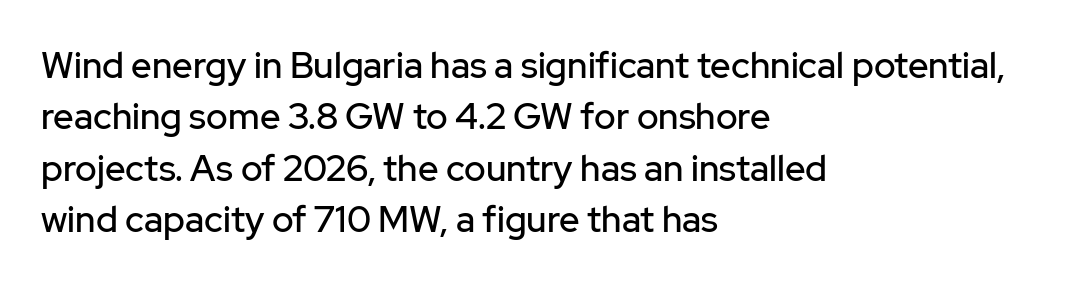
The rag falls on the right side of this text block. Posture: vertical. Beneath every word, the page is bare. You could not count columns in this text — the font is proportionally spaced. Honestly, the letter spacing is just normal — you wouldn't notice it. Type style note: lacks serifs.
